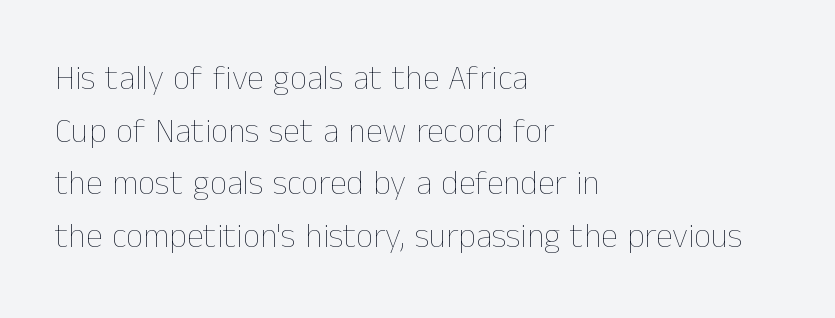
This sample is left-justified, so line endings fall wherever the words run out. Every stem runs plumb, perpendicular to the baseline. Think standard paragraph weight, or any step lighter than that. Proportional: the letters do not fall into vertical columns. In terms of letterspacing, this is plain default setting. Vertically, the passage feels balanced, rows spaced as you'd expect.
